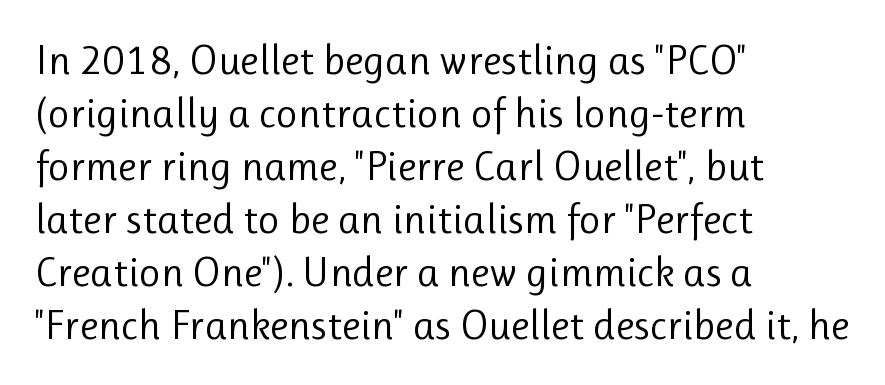
A typesetter would label this face a sans. Weight class: somewhere from thin through regular. Note the varied advance widths — an 'i' is clearly narrower than an 'm'. Vertical strokes here are truly vertical. Lines of text with bare space underneath.
